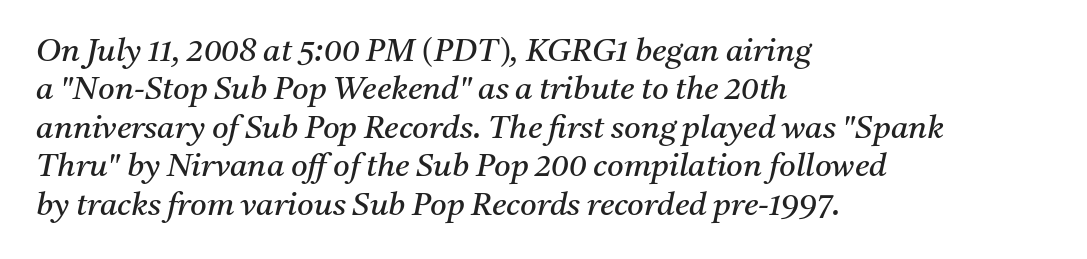
The image shows 32 px regular-weight serif type, italic (leaning right); set left-aligned, line spacing 1.2x, normal letter spacing, not underlined; medium stroke contrast and a medium x-height.
